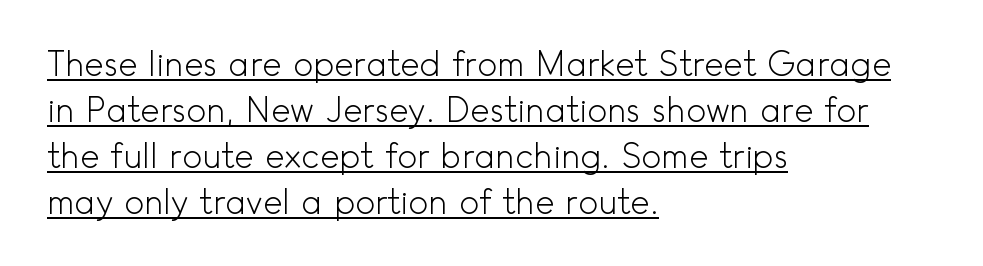
Q: Is the text bold? A: No.
Q: Is the text italic (slanted)? A: No, it is upright.
Q: Is the typeface a serif or a sans-serif typeface? A: Sans-serif.
Q: Is the text underlined? A: Yes.
Q: How is the paragraph aligned? A: Left-aligned.
Q: Is the spacing between letters normal or unusually wide? A: Normal.
Q: Is the spacing between lines tight, normal or loose? A: Normal.
Q: Width (condensed, normal, or wide)? A: Normal.
Q: x-height? A: Small.
Q: Monospaced? A: No.
